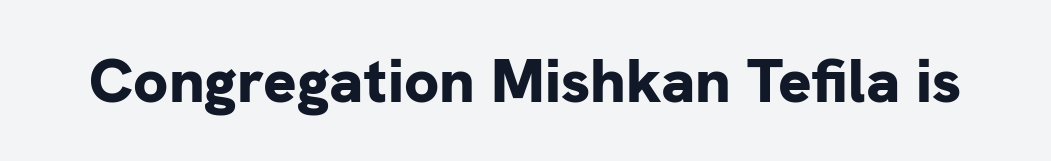
The image shows 62 px bold sans-serif type, upright; set normal letter spacing, not underlined; low stroke contrast and a medium x-height.
